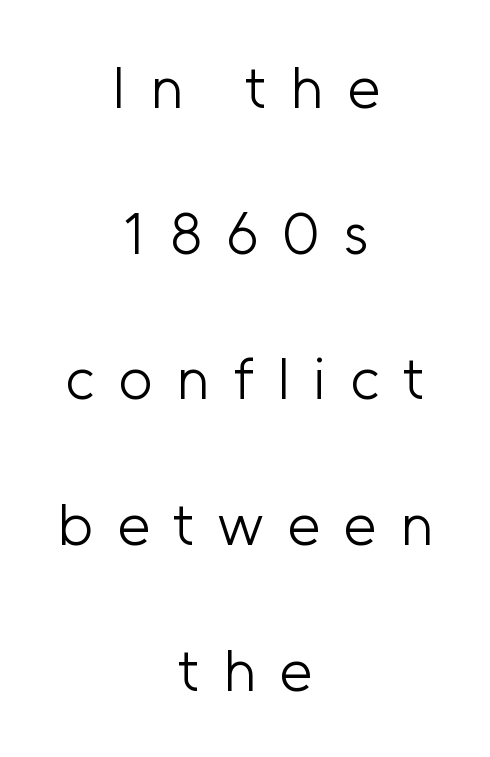
Q: Is the text bold? A: No.
Q: Is the text italic (slanted)? A: No, it is upright.
Q: Is the typeface a serif or a sans-serif typeface? A: Sans-serif.
Q: Is the text underlined? A: No.
Q: How is the paragraph aligned? A: Centered.
Q: Is the spacing between letters normal or unusually wide? A: Unusually wide.
Q: Is the spacing between lines tight, normal or loose? A: Loose.
Q: Width (condensed, normal, or wide)? A: Normal.
Q: Stroke contrast? A: Low.
Q: x-height? A: Medium.
Q: Monospaced? A: No.
